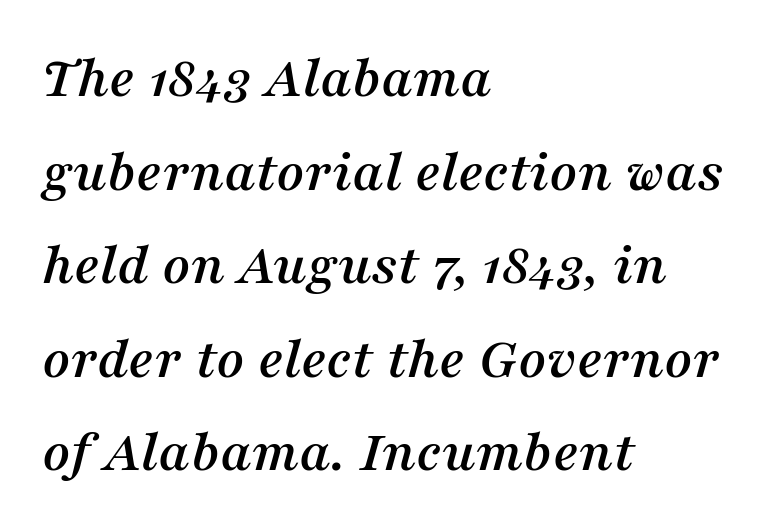
The image shows 60 px serif type, italic (leaning right); set left-aligned, normal line spacing (1.56x), normal letter spacing, not underlined; medium stroke contrast and a medium x-height.
